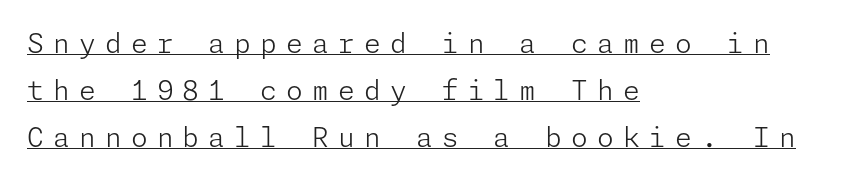
Q: Is the text bold? A: No.
Q: Is the text italic (slanted)? A: No, it is upright.
Q: Is the text underlined? A: Yes.
Q: How is the paragraph aligned? A: Left-aligned.
Q: Is the spacing between letters normal or unusually wide? A: Unusually wide.
